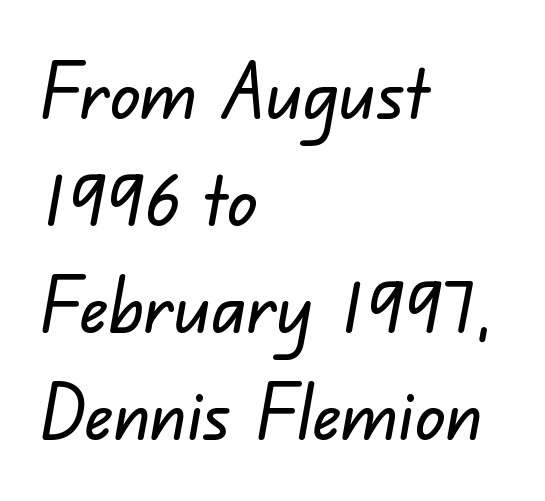
A sans-serif font was chosen for this passage. The lines are quadded left. Vertical spacing — default. The specimen omits any rule beneath the text block's lines. Letter spacing: default.
